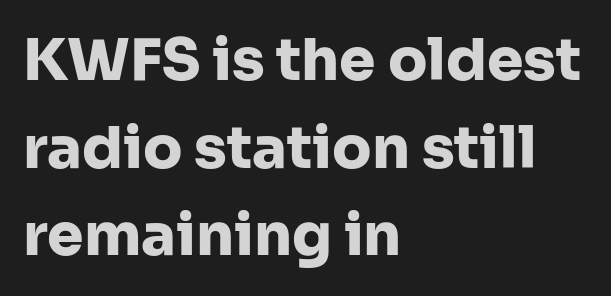
The image shows 58 px heavy sans-serif type, upright; set left-aligned, normal line spacing (1.51x), normal letter spacing, not underlined; low stroke contrast and a medium x-height.
